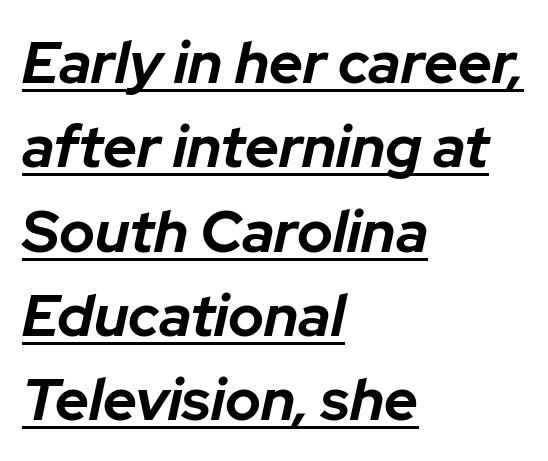
The image shows 59 px bold type, italic (leaning right); set left-aligned, normal line spacing (1.43x), normal letter spacing, underlined; low stroke contrast and a medium x-height.
